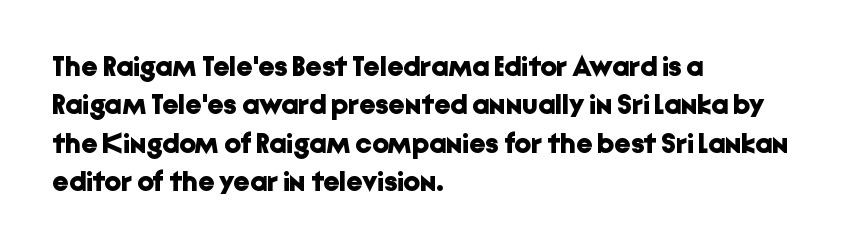
The image shows 29 px bold sans-serif type, upright; set left-aligned, normal line spacing (1.32x), normal letter spacing, not underlined; low stroke contrast and a medium x-height.
